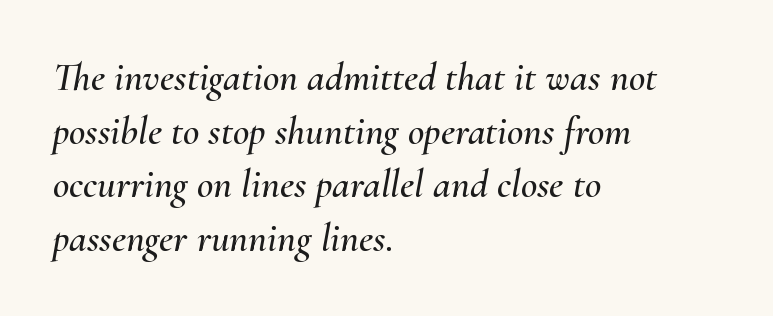
{"italic": "yes", "lean": "right", "slant_degrees": 10, "width": "normal", "stroke_contrast": "medium", "x_height": "small", "monospaced": "no", "underline": "no", "align": "left", "line_spacing": "normal", "line_spacing_ratio": 1.34, "letter_spacing": "normal", "letter_spacing_em": 0.0, "glyph_px": 40}
